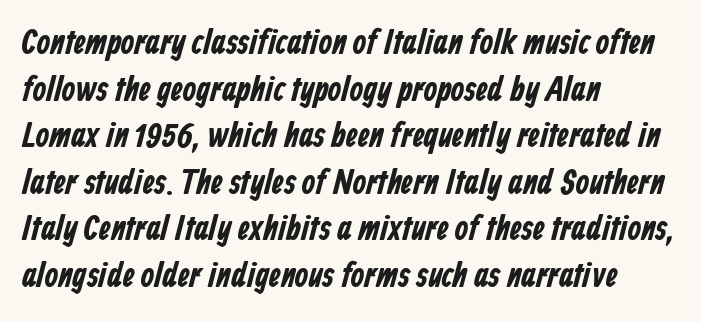
The image shows 35 px bold, condensed sans-serif type; set left-aligned, normal line spacing (1.33x), normal letter spacing, not underlined; low stroke contrast and a medium x-height.
